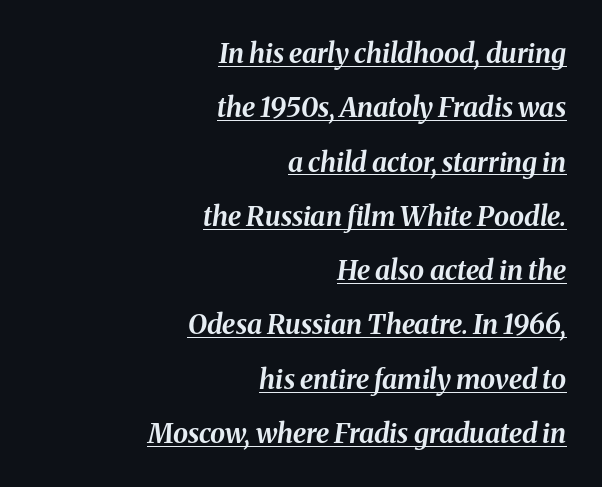
The image shows 27 px bold type, italic (leaning right); set right-aligned, loose line spacing (2.01x), normal letter spacing, underlined.
